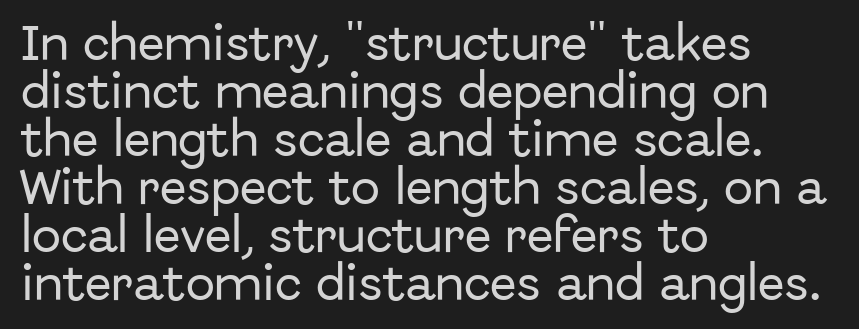
{"serif": "no", "italic": "no", "width": "normal", "stroke_contrast": "low", "x_height": "medium", "monospaced": "no", "underline": "no", "align": "left", "line_spacing_ratio": 1.23, "letter_spacing": "normal", "letter_spacing_em": 0.0, "glyph_px": 39}
